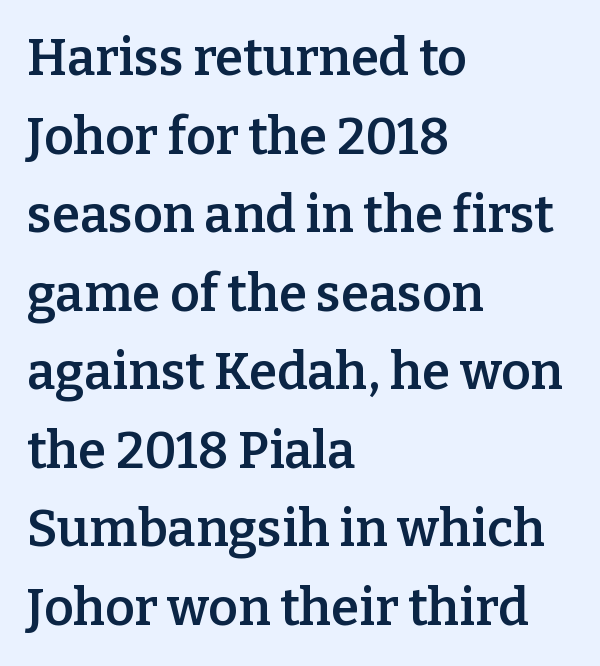
Q: Is the text bold? A: Semi-bold.
Q: Is the text italic (slanted)? A: No, it is upright.
Q: Is the typeface a serif or a sans-serif typeface? A: Serif.
Q: Is the text underlined? A: No.
Q: How is the paragraph aligned? A: Left-aligned.
Q: Is the spacing between letters normal or unusually wide? A: Normal.
Q: Is the spacing between lines tight, normal or loose? A: Normal.
Q: Width (condensed, normal, or wide)? A: Normal.
Q: Stroke contrast? A: Low.
Q: x-height? A: Medium.
Q: Monospaced? A: No.
